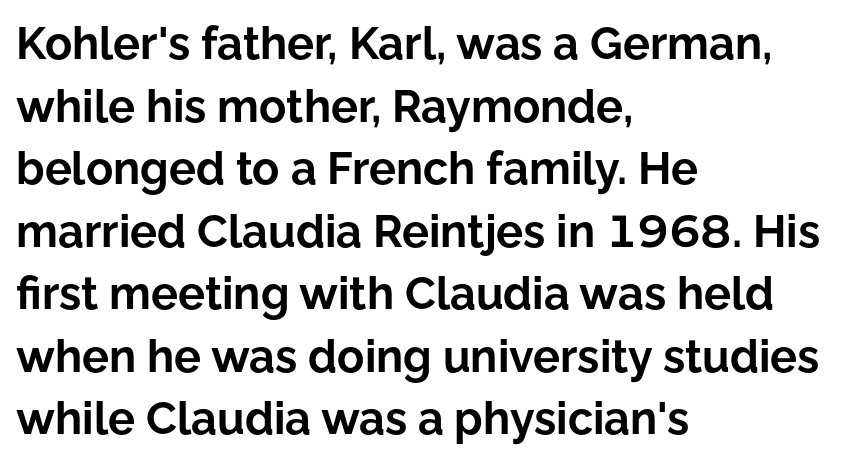
The image shows 45 px bold sans-serif type, upright; set left-aligned, normal line spacing (1.39x), normal letter spacing, not underlined; low stroke contrast and a medium x-height.
